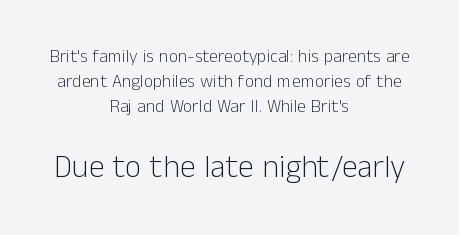
Q: Is the text bold? A: No.
Q: Is the text italic (slanted)? A: No, it is upright.
Q: Is the typeface a serif or a sans-serif typeface? A: Sans-serif.
Q: Is the text underlined? A: No.
Q: How is the paragraph aligned? A: Centered.
Q: Is the spacing between letters normal or unusually wide? A: Normal.
Q: Is the spacing between lines tight, normal or loose? A: Normal.
Q: Which block of text is set in a larger size, the first (top) or the second (bottom)? A: The second (bottom) one.
Q: Width (condensed, normal, or wide)? A: Normal.
Q: Stroke contrast? A: Low.
Q: x-height? A: Medium.
Q: Monospaced? A: No.
